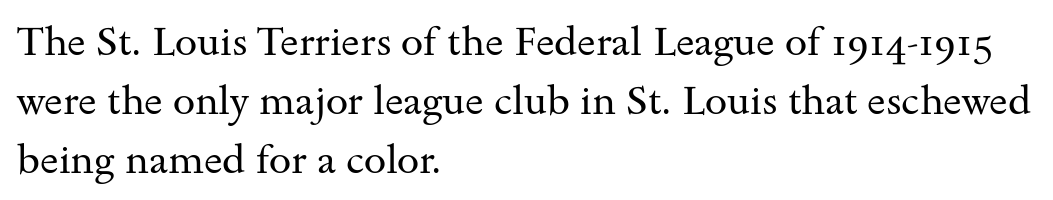
The rendering uses natural spacing where letterforms have individual widths. No letter is thick-stroked: the sample isn't bold. Every row of glyphs begins at an identical x-position on the left. The tracking reads as untouched default to a designer's eye. Summary of vertical rhythm: regular, with standard interline spacing.
